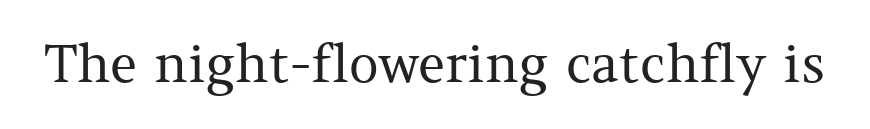
{"serif": "yes", "italic": "no", "bold": "no", "weight": "regular", "width": "normal", "stroke_contrast": "medium", "x_height": "medium", "monospaced": "no", "underline": "no", "letter_spacing": "normal", "letter_spacing_em": 0.0, "glyph_px": 52}
